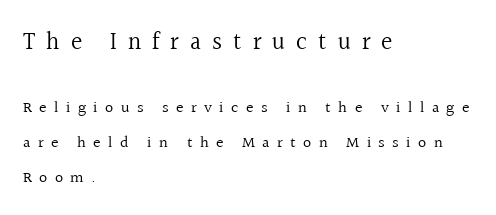
{"italic": "no", "bold": "no", "underline": "no", "align": "left", "line_spacing": "loose", "line_spacing_ratio": 2.2, "letter_spacing": "wide", "letter_spacing_em": 0.46, "larger_block": "first", "size_ratio": 1.5, "glyph_px": 24}
